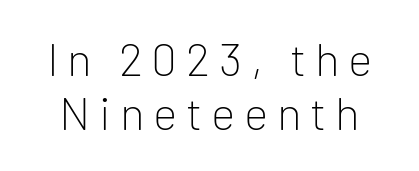
{"serif": "no", "italic": "no", "bold": "no", "weight": "light", "width": "normal", "stroke_contrast": "low", "x_height": "medium", "monospaced": "no", "underline": "no", "line_spacing_ratio": 1.17, "glyph_px": 46}
